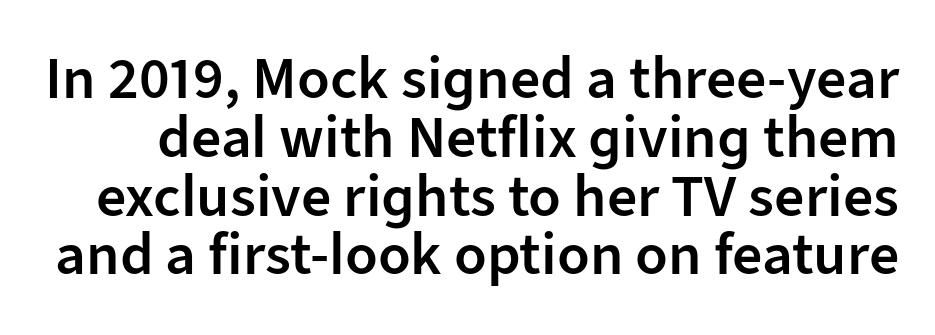
{"serif": "no", "italic": "no", "bold": "semi", "weight": "semibold", "width": "normal", "stroke_contrast": "low", "x_height": "medium", "monospaced": "no", "underline": "no", "line_spacing": "tight", "line_spacing_ratio": 0.98, "letter_spacing": "normal", "letter_spacing_em": 0.0, "glyph_px": 60}
